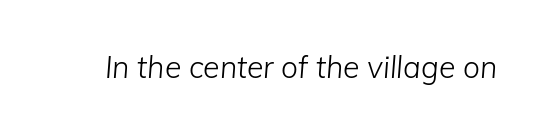
The image shows 30 px light type, italic (leaning right); set normal letter spacing, not underlined; low stroke contrast and a medium x-height.
